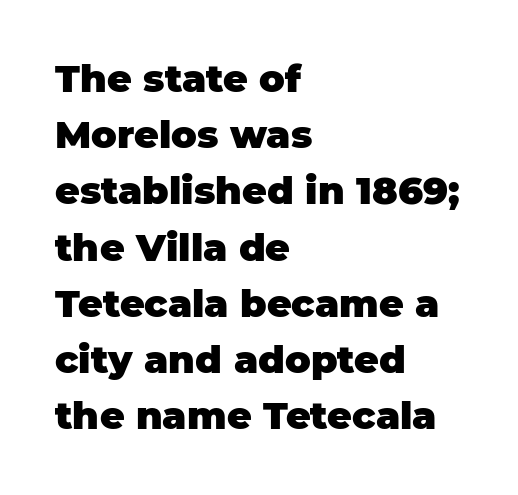
A classic flush-left, rag-right setting is used for this passage. Compared with typical body copy, the letter spacing here is the same. Check under the words: just untouched page. Horizontal bands of white between lines are of average thickness. Nope, no serifs anywhere on these letters. Its strokes are broad and dark, the hallmark of bold type.
